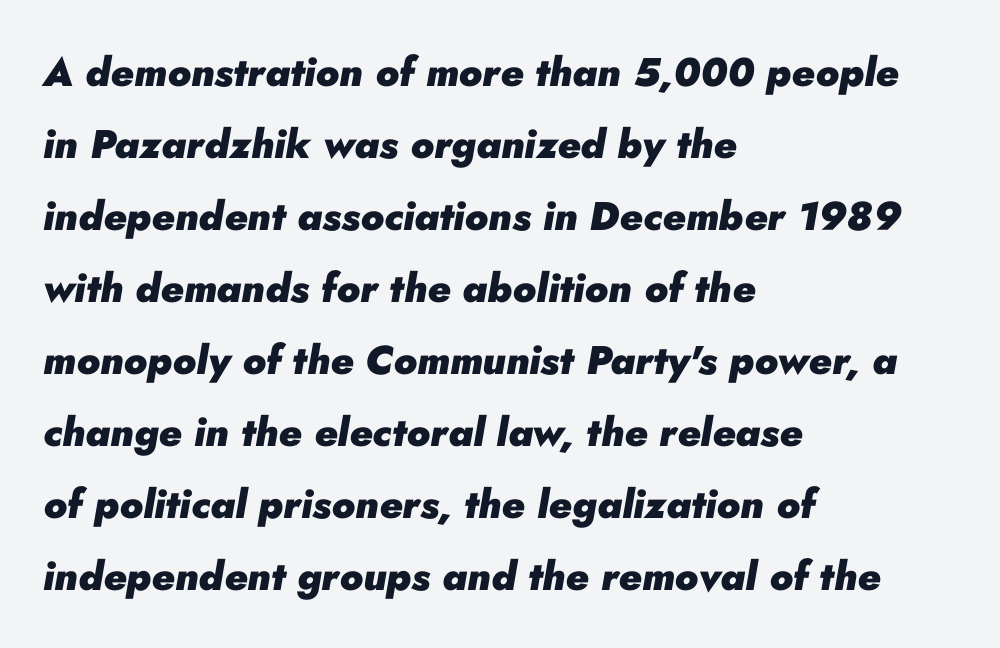
{"italic": "yes", "lean": "right", "slant_degrees": 10, "bold": "yes", "weight": "heavy", "width": "normal", "stroke_contrast": "low", "x_height": "small", "monospaced": "no", "underline": "no", "align": "left", "line_spacing_ratio": 1.8, "letter_spacing": "normal", "letter_spacing_em": 0.0, "glyph_px": 40}
